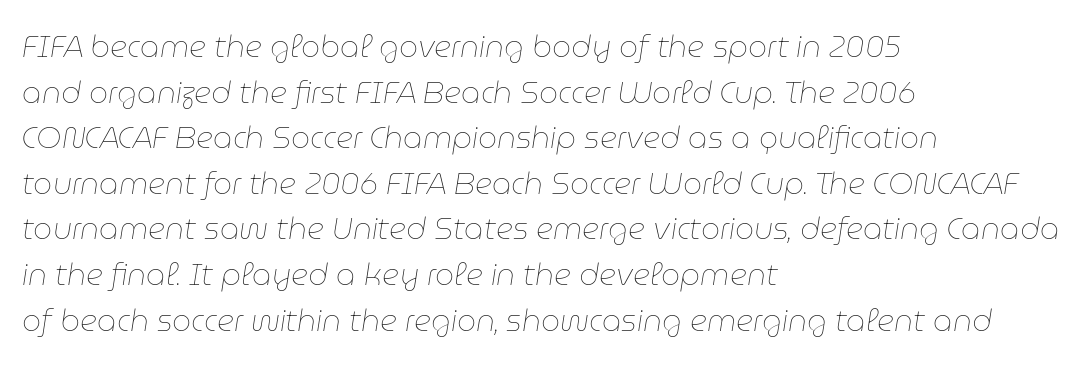
Q: Is the text bold? A: No.
Q: Is the text italic (slanted)? A: Yes, it leans right by about 9 degrees.
Q: Is the text underlined? A: No.
Q: How is the paragraph aligned? A: Left-aligned.
Q: Is the spacing between letters normal or unusually wide? A: Normal.
Q: Is the spacing between lines tight, normal or loose? A: Normal.
Q: Width (condensed, normal, or wide)? A: Normal.
Q: Stroke contrast? A: Low.
Q: x-height? A: Medium.
Q: Monospaced? A: No.
